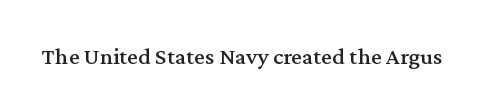
Observe the ordinary spacing: letters are neighbours, not strangers. Underline: absent. Rendered with straight, roman letterforms.
